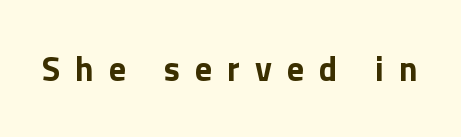
The image shows 34 px bold sans-serif type, upright; set unusually wide letter spacing (+0.44 em), not underlined; low stroke contrast and a medium x-height.
